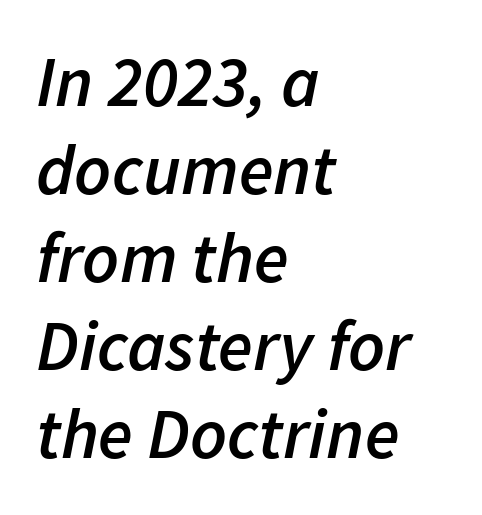
The image shows 71 px semibold type, italic (leaning right); set left-aligned, line spacing 1.24x, normal letter spacing, not underlined; low stroke contrast and a medium x-height.
